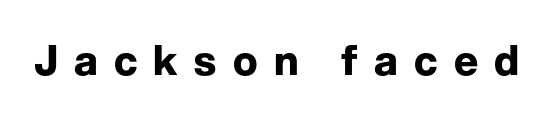
Think of a printed novel: that variable character pitch is what you see here. What stands out about the letter spacing? Its width — letters are far apart. This rendering features lettering with no underline. A sans-serif font was chosen for this passage. On the weight axis this lands at bold, roughly 700. The font's upright variant was chosen for this text.
